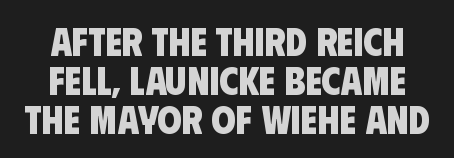
Q: Is the text bold? A: Yes.
Q: Is the typeface a serif or a sans-serif typeface? A: Sans-serif.
Q: Is the text underlined? A: No.
Q: How is the paragraph aligned? A: Centered.
Q: Is the spacing between letters normal or unusually wide? A: Normal.
Q: Is the spacing between lines tight, normal or loose? A: Tight.
Q: Width (condensed, normal, or wide)? A: Condensed.
Q: Stroke contrast? A: Low.
Q: x-height? A: Large.
Q: Monospaced? A: No.
